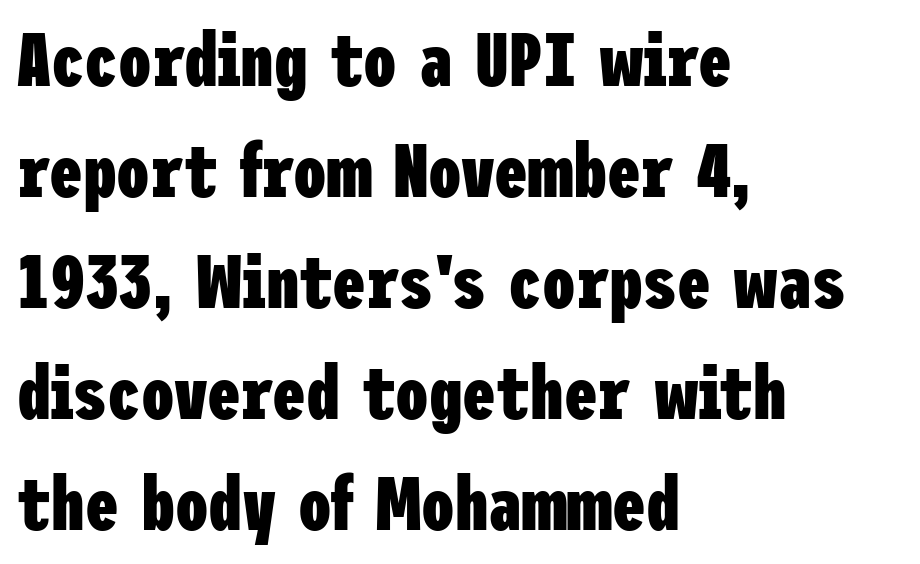
The image shows 75 px heavy, condensed sans-serif type, upright; set left-aligned, normal line spacing (1.48x), normal letter spacing, not underlined; low stroke contrast and a medium x-height.
